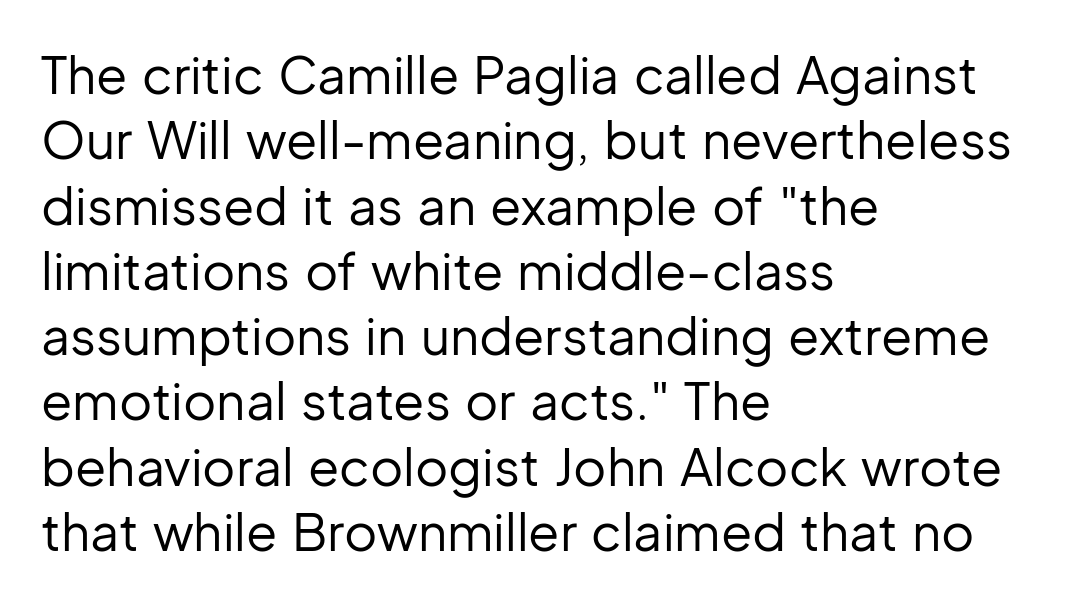
{"serif": "no", "italic": "no", "bold": "no", "weight": "regular", "width": "normal", "stroke_contrast": "low", "x_height": "medium", "monospaced": "no", "underline": "no", "align": "left", "line_spacing": "normal", "line_spacing_ratio": 1.28, "letter_spacing": "normal", "letter_spacing_em": 0.0, "glyph_px": 51}
